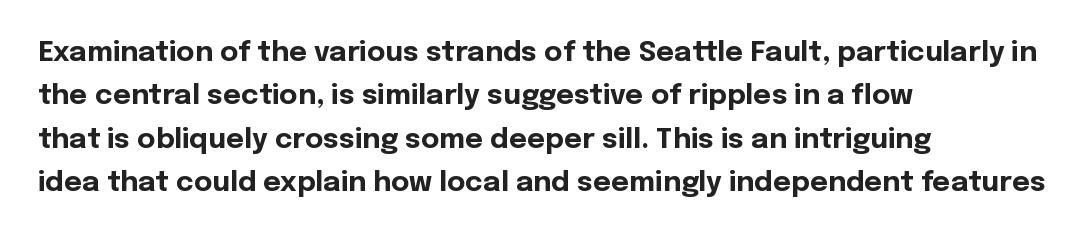
Q: Is the text bold? A: Yes.
Q: Is the text italic (slanted)? A: No, it is upright.
Q: Is the typeface a serif or a sans-serif typeface? A: Sans-serif.
Q: Is the text underlined? A: No.
Q: How is the paragraph aligned? A: Left-aligned.
Q: Is the spacing between letters normal or unusually wide? A: Normal.
Q: Is the spacing between lines tight, normal or loose? A: Normal.
Q: Width (condensed, normal, or wide)? A: Normal.
Q: x-height? A: Medium.
Q: Monospaced? A: No.
